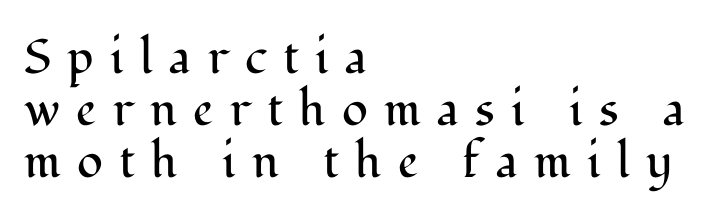
The image shows 48 px regular-weight serif type, upright; set left-aligned, tight line spacing (1.08x), unusually wide letter spacing (+0.34 em), not underlined; medium stroke contrast and a medium x-height.
